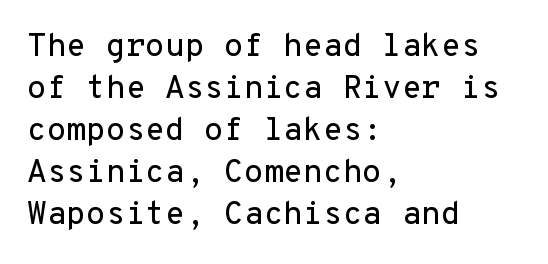
The image shows 32 px sans-serif type, upright, monospaced; set left-aligned, normal line spacing (1.31x), normal letter spacing, not underlined; low stroke contrast and a medium x-height.
